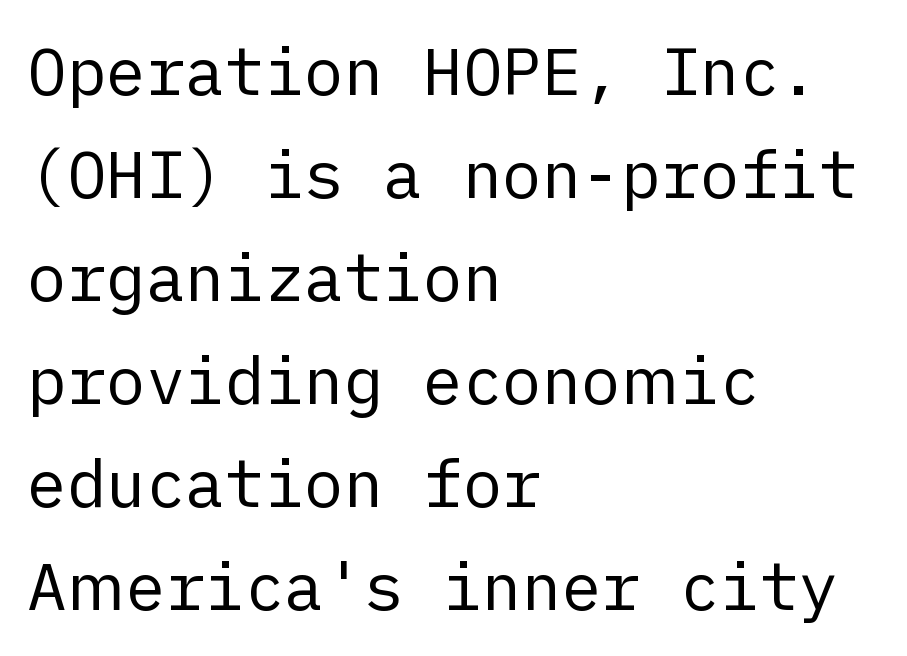
The image shows 66 px regular-weight sans-serif type, upright; set left-aligned, normal line spacing (1.56x), normal letter spacing, not underlined; low stroke contrast and a medium x-height.
